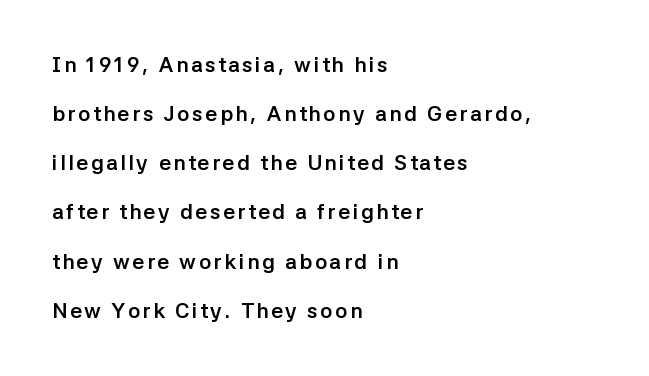
Q: Is the text bold? A: Yes.
Q: Is the text italic (slanted)? A: No, it is upright.
Q: Is the text underlined? A: No.
Q: How is the paragraph aligned? A: Left-aligned.
Q: Is the spacing between lines tight, normal or loose? A: Loose.
